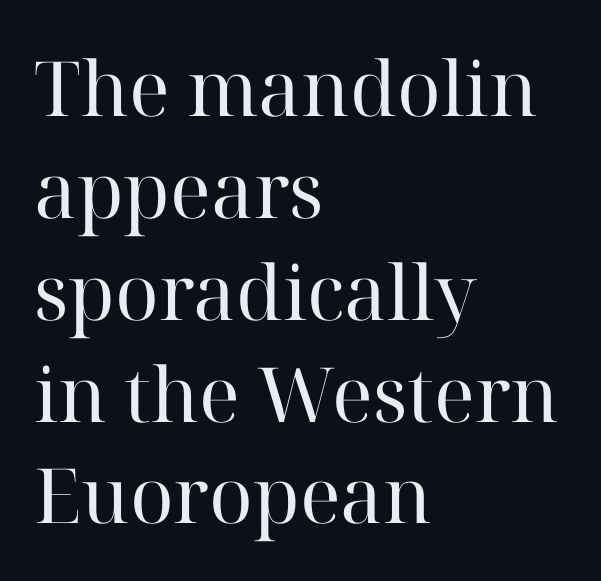
{"serif": "yes", "italic": "no", "bold": "no", "weight": "regular", "width": "normal", "stroke_contrast": "high", "x_height": "medium", "monospaced": "no", "underline": "no", "align": "left", "line_spacing": "normal", "line_spacing_ratio": 1.34, "letter_spacing": "normal", "letter_spacing_em": 0.0, "glyph_px": 76}
